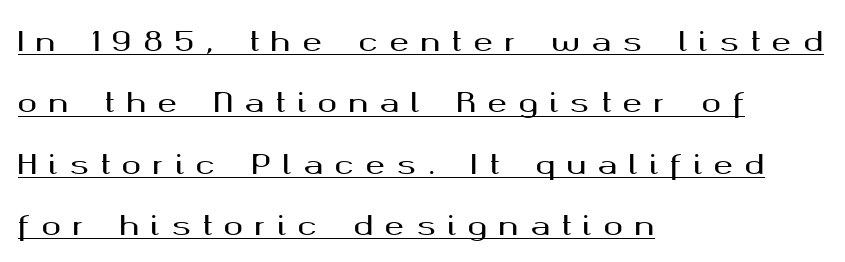
Notice how the passage keeps a crisp vertical edge on the left only. The specimen reads as upright at a glance. Display-style spreading of the glyphs; the letterfit is very open. Summary of vertical rhythm: relaxed, with wide interline spacing.
